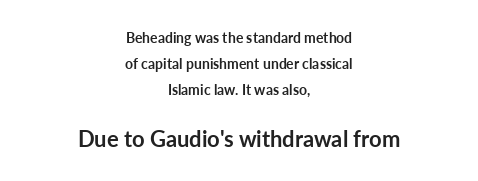
Q: Is the text bold? A: Yes.
Q: Is the text italic (slanted)? A: No, it is upright.
Q: Is the text underlined? A: No.
Q: How is the paragraph aligned? A: Centered.
Q: Is the spacing between letters normal or unusually wide? A: Normal.
Q: Which block of text is set in a larger size, the first (top) or the second (bottom)? A: The second (bottom) one.
